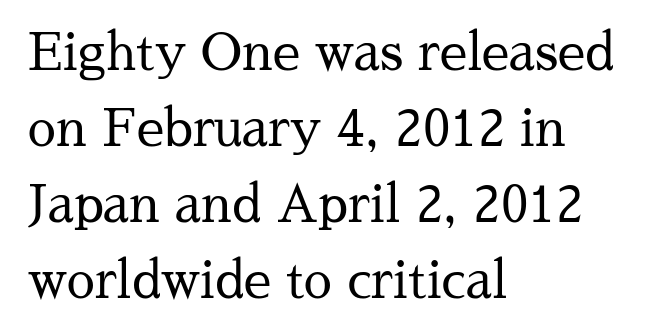
The image shows 50 px regular-weight serif type, upright; set left-aligned, normal line spacing (1.52x), normal letter spacing, not underlined; medium stroke contrast and a medium x-height.
